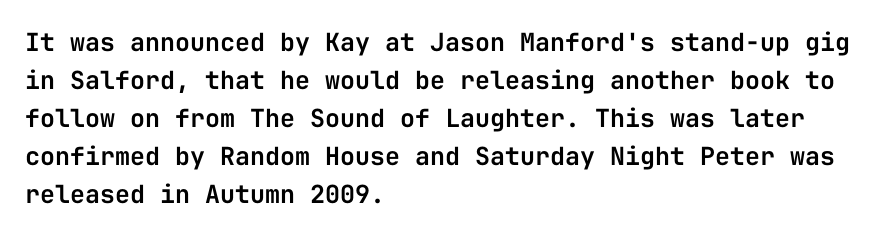
{"italic": "no", "underline": "no", "align": "left", "line_spacing": "normal", "line_spacing_ratio": 1.52, "letter_spacing": "normal", "letter_spacing_em": 0.0, "glyph_px": 25}
